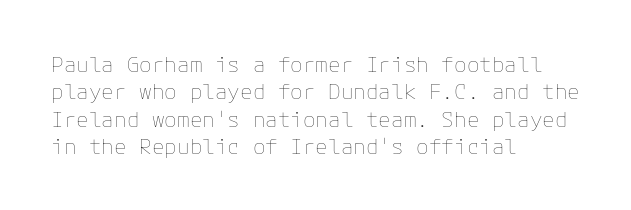
Reading down the block, your eye returns to a fixed left position each line. The weight tops out at a normal text grade. Interline gaps are of average width in this sample. The letters sit at their default tracking, neither squeezed nor spread.
